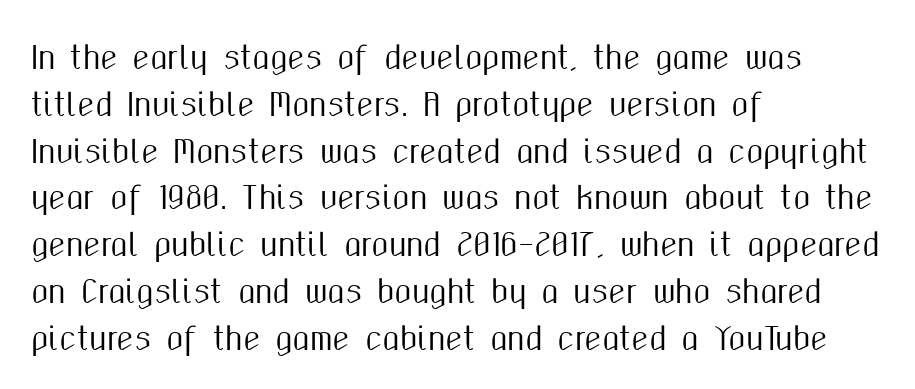
Q: Is the text italic (slanted)? A: No, it is upright.
Q: Is the typeface a serif or a sans-serif typeface? A: Sans-serif.
Q: Is the text underlined? A: No.
Q: How is the paragraph aligned? A: Left-aligned.
Q: Is the spacing between letters normal or unusually wide? A: Normal.
Q: Is the spacing between lines tight, normal or loose? A: Normal.
Q: Width (condensed, normal, or wide)? A: Condensed.
Q: Stroke contrast? A: Medium.
Q: x-height? A: Medium.
Q: Monospaced? A: No.
